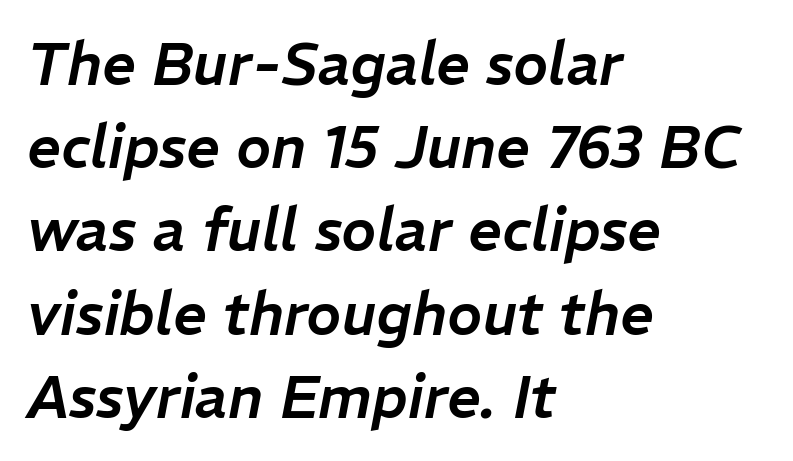
A normal amount of white space separates one row of letters from the next. The horizontal fit of the characters is conventional and even. Observe the lean: these are italic letterforms. Note the varied advance widths — an 'i' is clearly narrower than an 'm'. Beneath every word, the page is bare. Reading down the block, your eye returns to a fixed left position each line.
